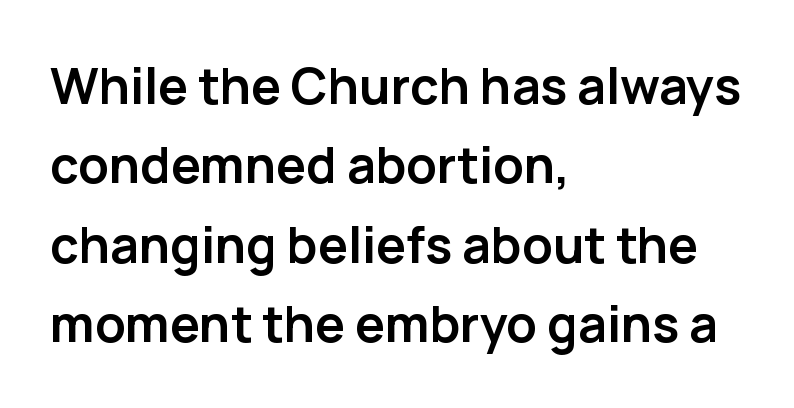
Q: Is the text bold? A: Yes.
Q: Is the text italic (slanted)? A: No, it is upright.
Q: Is the typeface a serif or a sans-serif typeface? A: Sans-serif.
Q: Is the text underlined? A: No.
Q: How is the paragraph aligned? A: Left-aligned.
Q: Is the spacing between letters normal or unusually wide? A: Normal.
Q: Is the spacing between lines tight, normal or loose? A: Normal.
Q: Width (condensed, normal, or wide)? A: Normal.
Q: Stroke contrast? A: Low.
Q: x-height? A: Medium.
Q: Monospaced? A: No.
